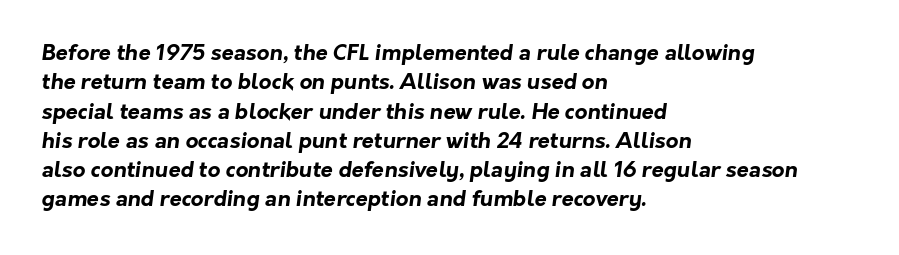
Q: Is the text bold? A: Yes.
Q: Is the text underlined? A: No.
Q: How is the paragraph aligned? A: Left-aligned.
Q: Is the spacing between letters normal or unusually wide? A: Normal.
Q: Is the spacing between lines tight, normal or loose? A: Normal.
